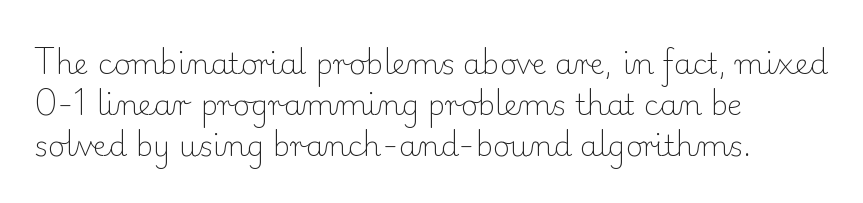
Q: Is the text bold? A: No.
Q: Is the text italic (slanted)? A: No, it is upright.
Q: Is the typeface a serif or a sans-serif typeface? A: Serif.
Q: Is the text underlined? A: No.
Q: How is the paragraph aligned? A: Left-aligned.
Q: Is the spacing between letters normal or unusually wide? A: Normal.
Q: Is the spacing between lines tight, normal or loose? A: Normal.
Q: Width (condensed, normal, or wide)? A: Normal.
Q: Stroke contrast? A: Low.
Q: x-height? A: Small.
Q: Monospaced? A: No.
